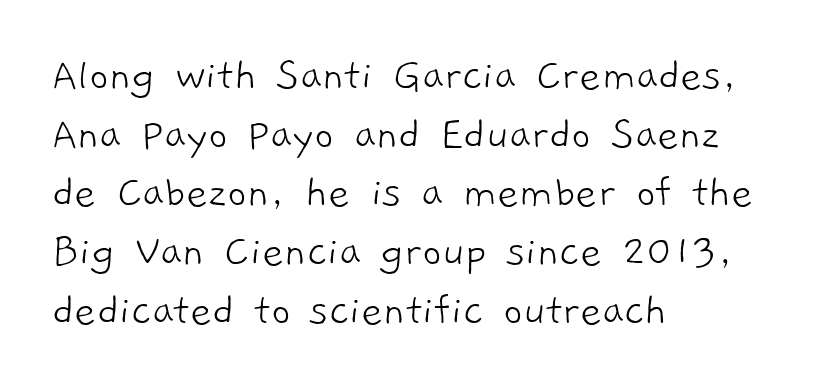
The typeface has the unassuming heft of standard copy or less. The type family on display is of the sans-serif kind. No extra tracking has been applied to these lines. Check under the words: just untouched page. What's the leading like? Ordinary, nothing unusual.
